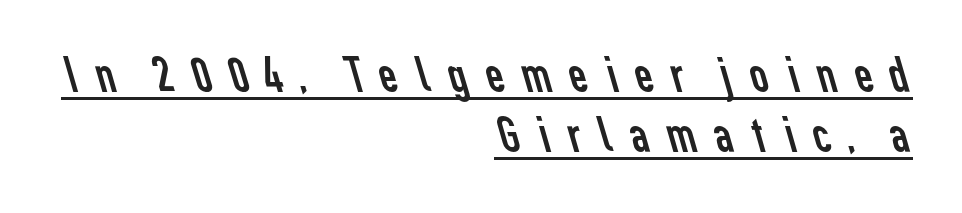
{"serif": "no", "bold": "no", "weight": "regular", "width": "normal", "stroke_contrast": "low", "x_height": "medium", "monospaced": "no", "underline": "yes", "align": "right", "line_spacing_ratio": 1.18, "letter_spacing": "wide", "letter_spacing_em": 0.24, "glyph_px": 51}
